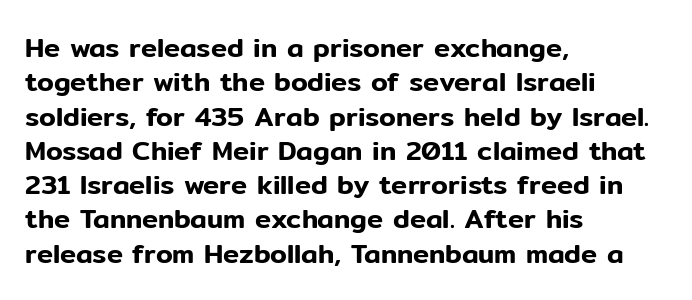
Do the letters lean? They stand straight. Lines of text with bare space underneath. The passage shown stacks its lines at a standard gap. Casual observation: everything's shoved over to the left.
